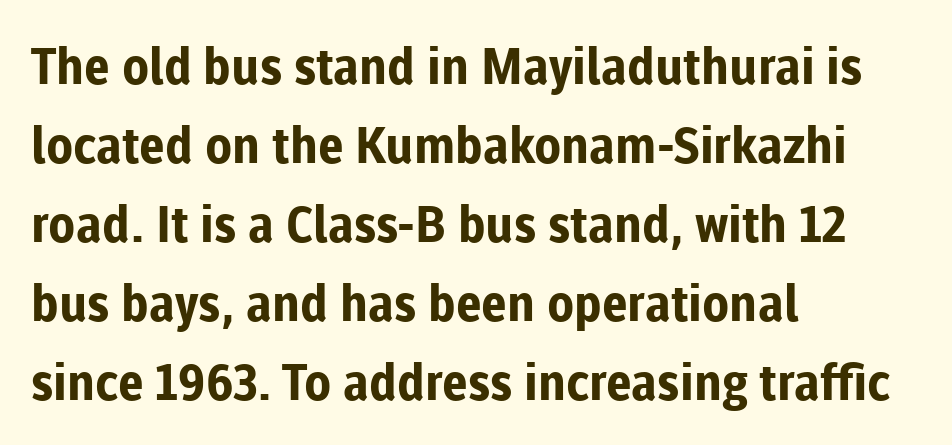
Strong, thick strokes mark this as bold type. This rendering uses left alignment, leaving the right contour irregular. Interline gaps are of average width in this sample. Glance below the letters and you will spot only blank space. The face used here is proportionally spaced, like ordinary book or web type. Standard letterfit; no display-style spreading of the glyphs.
